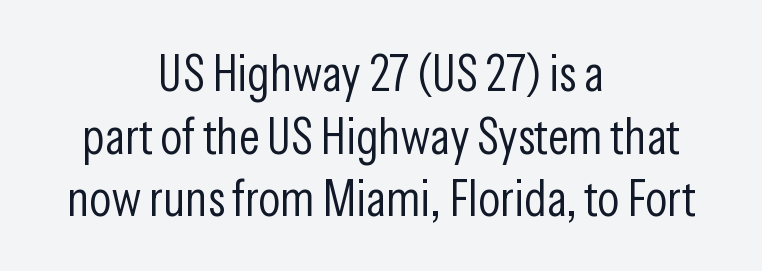
The image shows 51 px light, condensed sans-serif type, upright; set centered, line spacing 1.23x, normal letter spacing, not underlined; low stroke contrast and a medium x-height.
